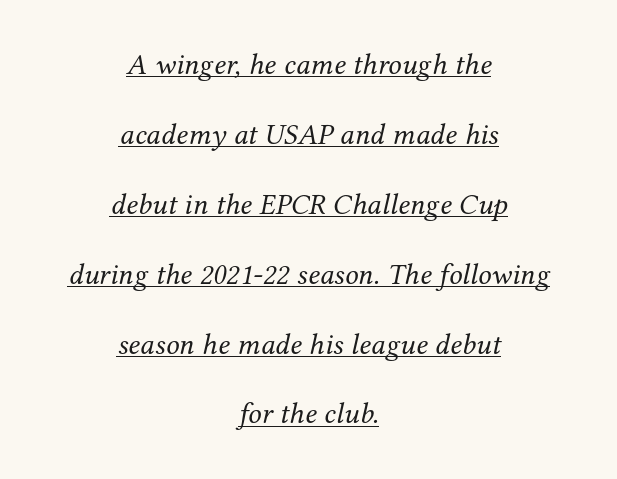
The image shows 30 px regular-weight serif type, italic (leaning right); set centered, loose line spacing (2.33x), normal letter spacing, underlined; medium stroke contrast and a medium x-height.
